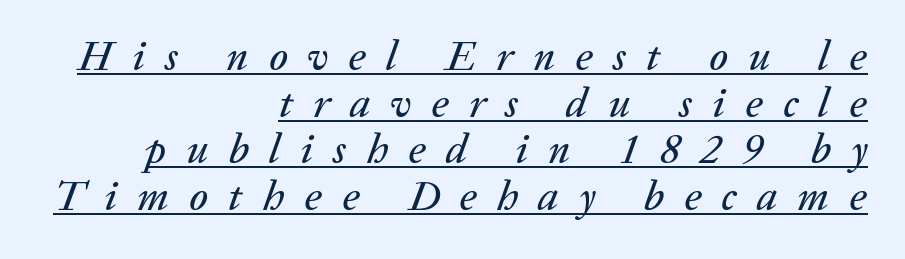
The image shows 42 px text type, italic (leaning right); set right-aligned, tight line spacing (1.11x), unusually wide letter spacing (+0.48 em), underlined; low stroke contrast and a medium x-height.
